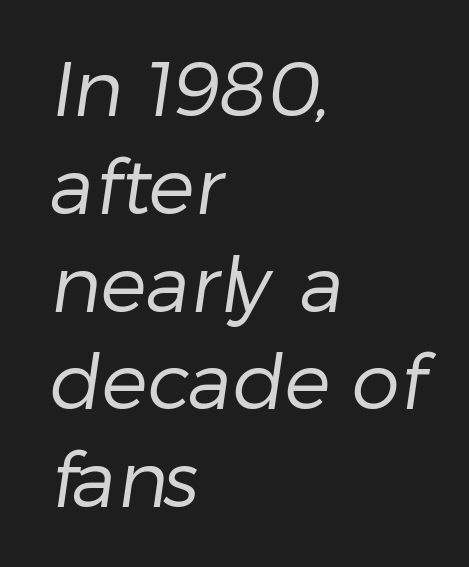
The image shows 77 px regular-weight sans-serif type; set left-aligned, normal line spacing (1.27x), normal letter spacing, not underlined; low stroke contrast and a medium x-height.
